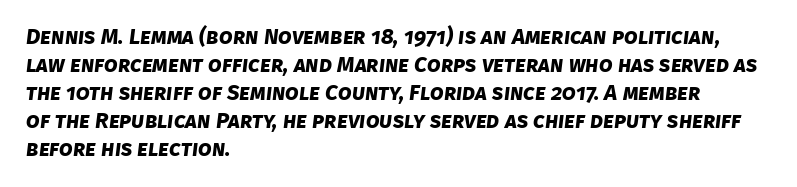
The setting favours the left margin, as ordinary paragraphs usually do. Students, this is bold: see how much ink each stroke carries. The type is set solid horizontally, with unmodified tracking. This rendering features lettering with no underline.
